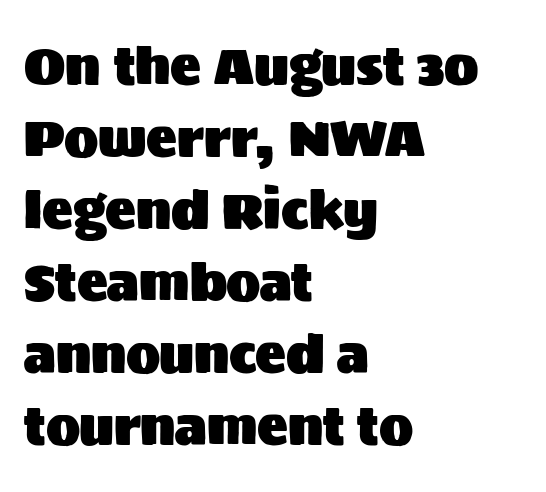
{"serif": "no", "italic": "no", "width": "normal", "stroke_contrast": "medium", "x_height": "large", "monospaced": "no", "underline": "no", "align": "left", "line_spacing": "normal", "line_spacing_ratio": 1.41, "letter_spacing": "normal", "letter_spacing_em": 0.0, "glyph_px": 51}
